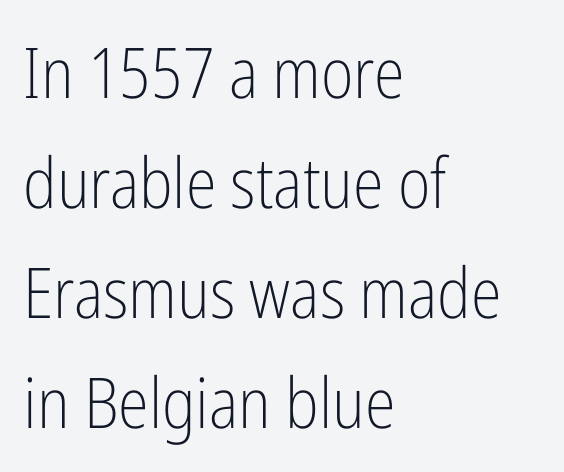
The image shows 70 px light, condensed sans-serif type, upright; set left-aligned, normal line spacing (1.57x), normal letter spacing, not underlined; low stroke contrast and a medium x-height.
